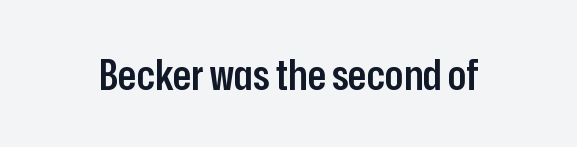
Q: Is the text bold? A: Semi-bold.
Q: Is the text italic (slanted)? A: No, it is upright.
Q: Is the typeface a serif or a sans-serif typeface? A: Sans-serif.
Q: Is the text underlined? A: No.
Q: Is the spacing between letters normal or unusually wide? A: Normal.
Q: Width (condensed, normal, or wide)? A: Condensed.
Q: Stroke contrast? A: Low.
Q: x-height? A: Medium.
Q: Monospaced? A: No.
